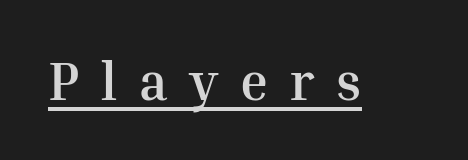
The letterforms stand isolated, each surrounded by extra space. Do the characters align in a grid? No, the font is proportional. This is serif lettering, the kind often seen in printed books. Style check: upright. Honestly, the underline is the first thing you notice here. Bold? Absolutely — the strokes are thick and heavy.
